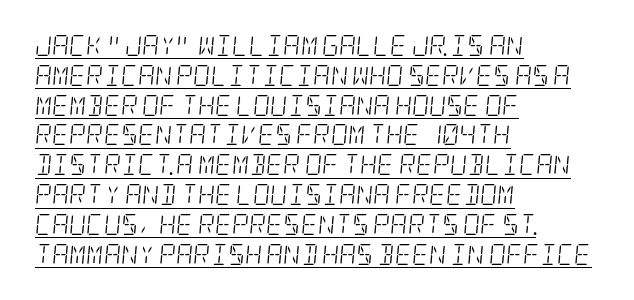
{"italic": "yes", "lean": "right", "slant_degrees": 5, "bold": "no", "underline": "yes", "align": "left", "line_spacing": "normal", "line_spacing_ratio": 1.42, "letter_spacing": "normal", "letter_spacing_em": 0.0, "glyph_px": 21}
